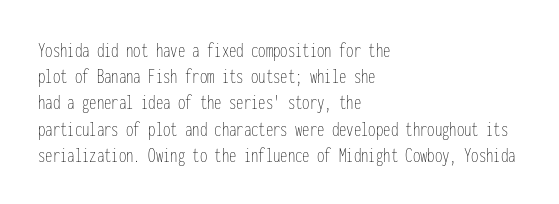
Q: Is the text bold? A: No.
Q: Is the text italic (slanted)? A: No, it is upright.
Q: Is the text underlined? A: No.
Q: How is the paragraph aligned? A: Left-aligned.
Q: Is the spacing between letters normal or unusually wide? A: Normal.
Q: Is the spacing between lines tight, normal or loose? A: Normal.
